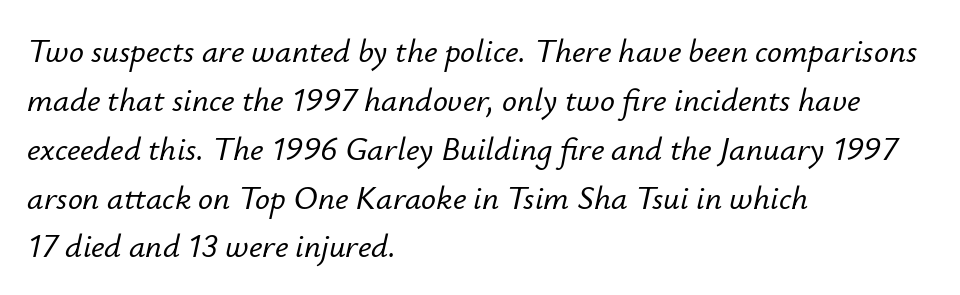
{"italic": "yes", "lean": "right", "slant_degrees": 12, "width": "normal", "stroke_contrast": "low", "x_height": "small", "monospaced": "no", "underline": "no", "align": "left", "line_spacing": "normal", "line_spacing_ratio": 1.48, "letter_spacing": "normal", "letter_spacing_em": 0.0, "glyph_px": 33}
